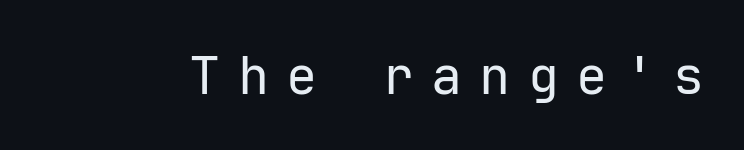
The image shows 52 px regular-weight sans-serif type, upright, monospaced; set unusually wide letter spacing (+0.33 em), not underlined; low stroke contrast and a medium x-height.
